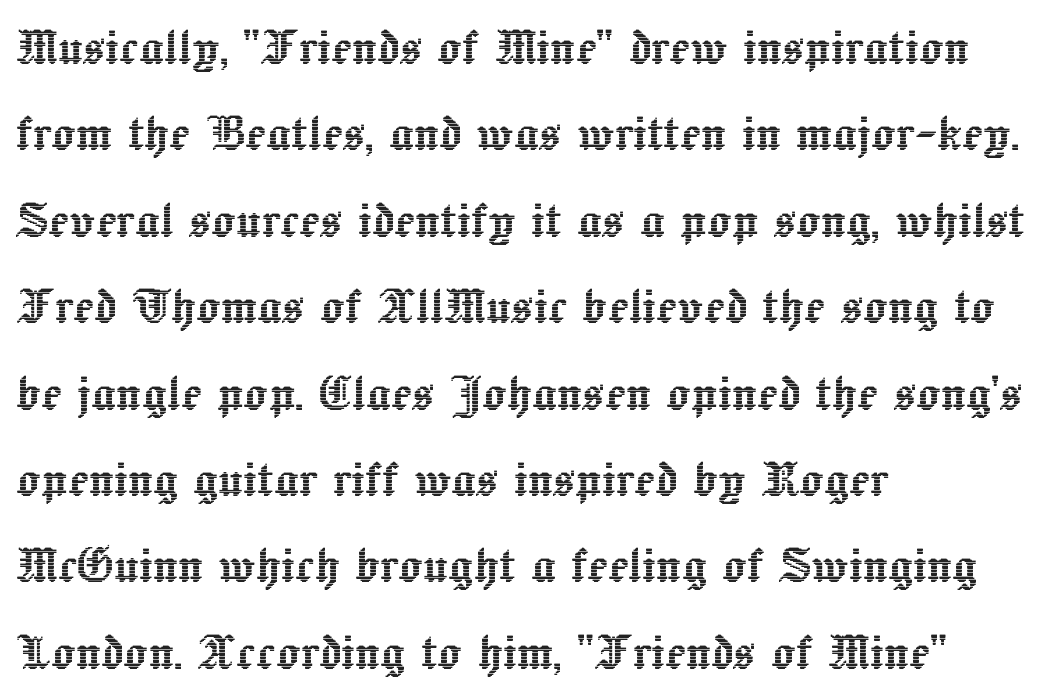
Q: Is the text italic (slanted)? A: No, it is upright.
Q: Is the text underlined? A: No.
Q: How is the paragraph aligned? A: Left-aligned.
Q: Is the spacing between letters normal or unusually wide? A: Normal.
Q: Is the spacing between lines tight, normal or loose? A: Normal.
Q: Width (condensed, normal, or wide)? A: Normal.
Q: x-height? A: Medium.
Q: Monospaced? A: No.
